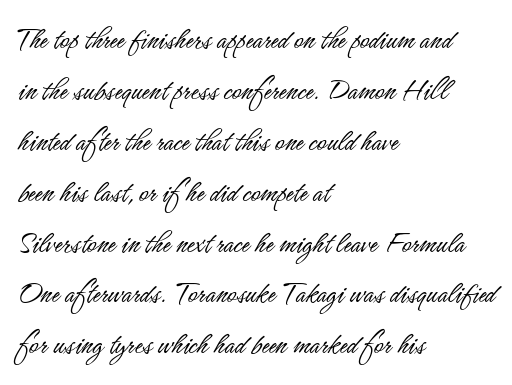
The horizontal fit of the characters is conventional and even. You could not count columns in this text — the font is proportionally spaced. Is this a heavy cut? Hardly; it is regular or lighter. Check where the strokes stop: nothing finishes them off — pure sans. Glance below the letters and you will spot only blank space.
